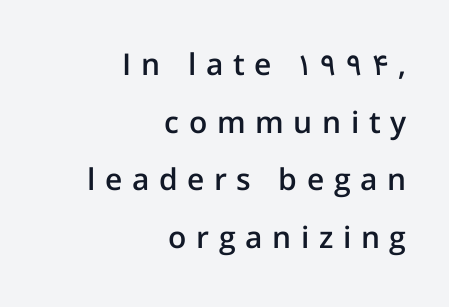
Q: Is the text bold? A: Semi-bold.
Q: Is the text italic (slanted)? A: No, it is upright.
Q: Is the typeface a serif or a sans-serif typeface? A: Sans-serif.
Q: Is the text underlined? A: No.
Q: How is the paragraph aligned? A: Right-aligned.
Q: Is the spacing between letters normal or unusually wide? A: Unusually wide.
Q: Is the spacing between lines tight, normal or loose? A: Loose.
Q: Width (condensed, normal, or wide)? A: Normal.
Q: Stroke contrast? A: Low.
Q: x-height? A: Medium.
Q: Monospaced? A: No.
